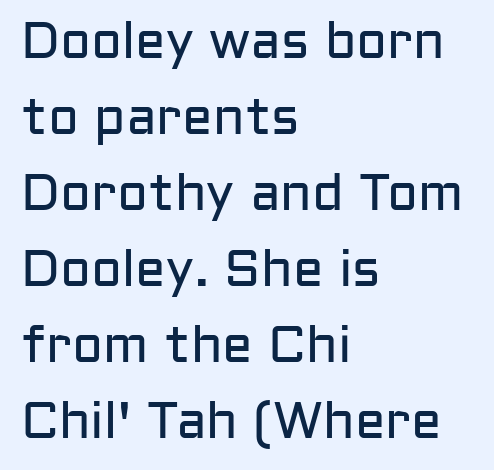
The rendering shows plain stroke endings on the letterforms — a sans-serif design. The letterforms sit shoulder to shoulder at normal distance. Spacing verdict: proportional, widths tailored to each character. No word sits above an underline. The axis of the letterforms is exactly vertical.
